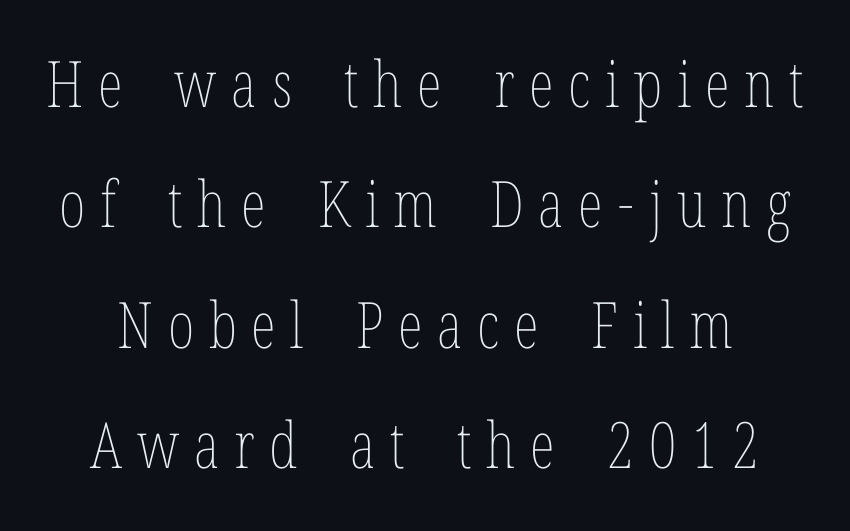
Characters remain perfectly vertical along every line. Stems and bowls with no extra thickness — not bold. Here the glyphs are tracked loosely, breaking word shapes into spaced letters. A typesetter would call this proportional, since set widths differ per character. The space beneath each line is pristine and unruled.
